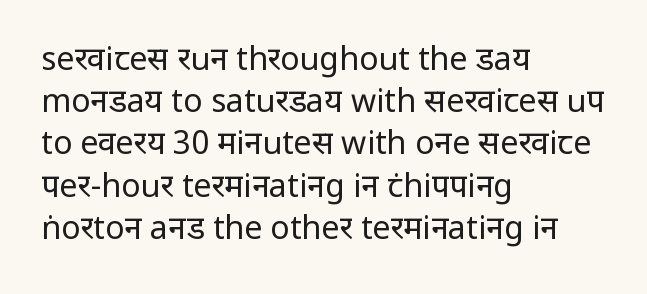
Looks like regular typesetting: each glyph gets only the width it needs. The compositor pushed each line to the left boundary. Nope, no serifs anywhere on these letters. This rendering features lettering with no underline.
